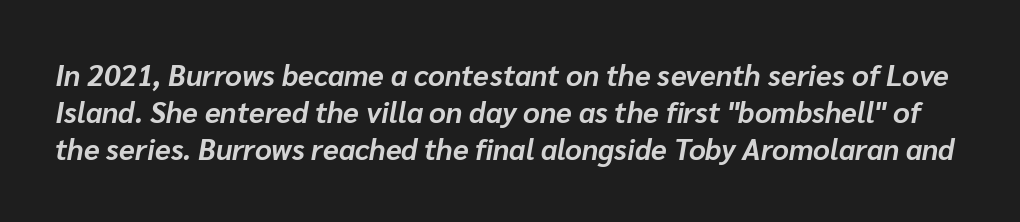
These lines are rendered in a variable-pitch font. Emphasis-style slanted type is in use. How would I describe the line gaps? Plain and ordinary. Characters follow at the spacing the type designer built in. Heavy, bold letterforms.
